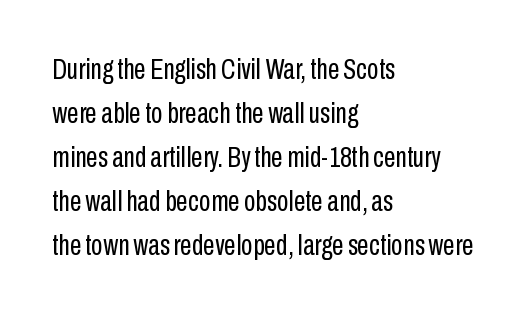
Q: Is the text bold? A: No.
Q: Is the text italic (slanted)? A: No, it is upright.
Q: Is the typeface a serif or a sans-serif typeface? A: Sans-serif.
Q: Is the text underlined? A: No.
Q: How is the paragraph aligned? A: Left-aligned.
Q: Is the spacing between letters normal or unusually wide? A: Normal.
Q: Is the spacing between lines tight, normal or loose? A: Normal.
Q: Width (condensed, normal, or wide)? A: Condensed.
Q: Stroke contrast? A: Low.
Q: x-height? A: Medium.
Q: Monospaced? A: No.
